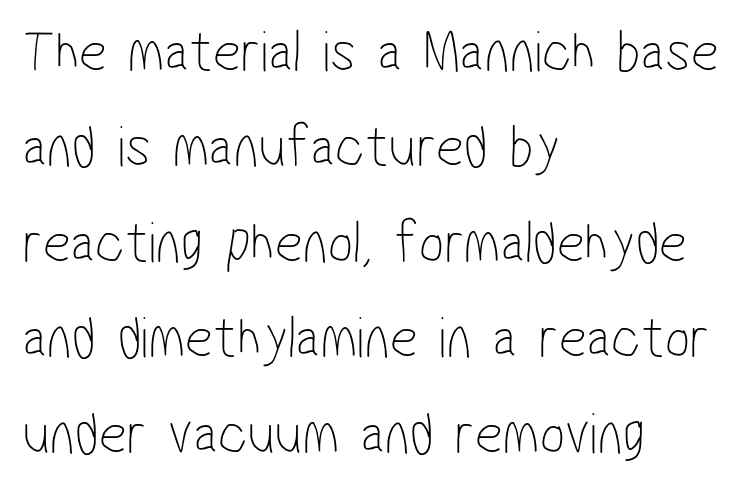
Q: Is the text bold? A: No.
Q: Is the typeface a serif or a sans-serif typeface? A: Sans-serif.
Q: Is the text underlined? A: No.
Q: How is the paragraph aligned? A: Left-aligned.
Q: Is the spacing between letters normal or unusually wide? A: Normal.
Q: Is the spacing between lines tight, normal or loose? A: Normal.
Q: Width (condensed, normal, or wide)? A: Condensed.
Q: Stroke contrast? A: Low.
Q: x-height? A: Medium.
Q: Monospaced? A: No.
